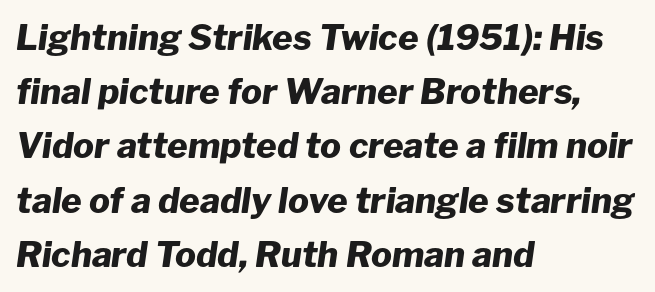
The image shows 35 px heavy type, italic (leaning right); set left-aligned, normal line spacing (1.55x), normal letter spacing, not underlined; low stroke contrast and a medium x-height.
